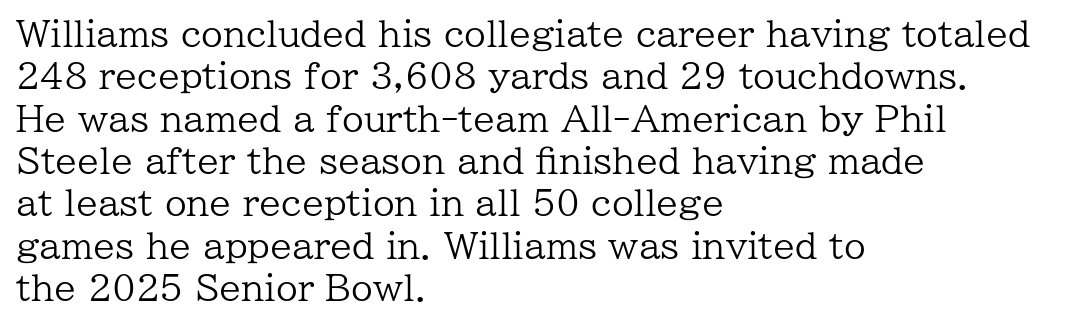
The image shows 35 px regular-weight serif type, upright; set left-aligned, line spacing 1.21x, normal letter spacing, not underlined; low stroke contrast and a medium x-height.
